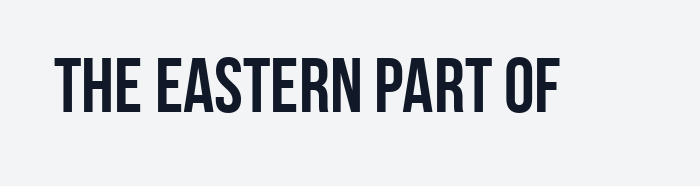
The image shows 77 px semibold, condensed sans-serif type, upright; set normal letter spacing, not underlined; low stroke contrast and a large x-height.
